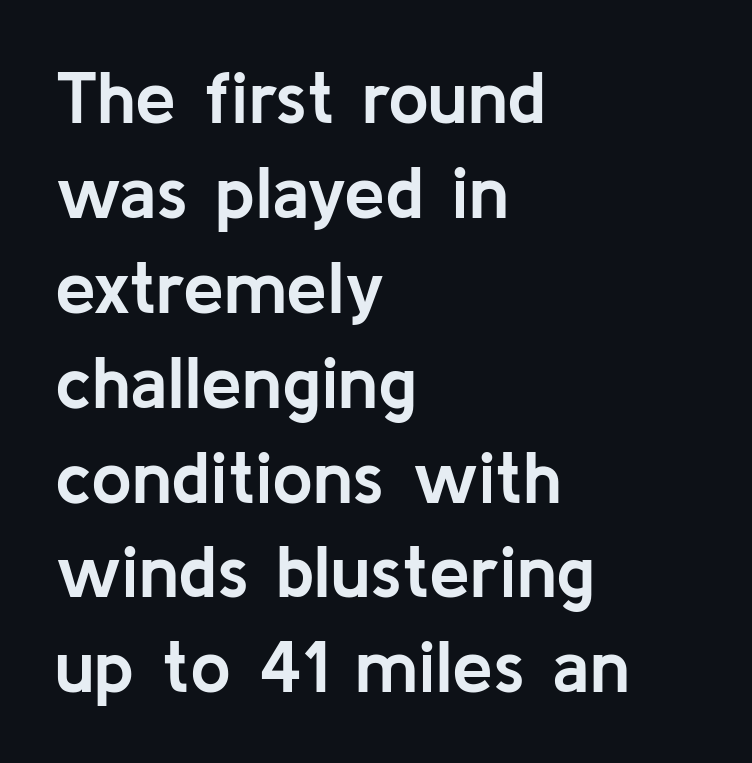
{"serif": "no", "italic": "no", "bold": "yes", "weight": "semibold", "width": "normal", "stroke_contrast": "low", "x_height": "medium", "monospaced": "no", "underline": "no", "align": "left", "line_spacing": "normal", "line_spacing_ratio": 1.3, "letter_spacing": "normal", "letter_spacing_em": 0.0, "glyph_px": 73}
